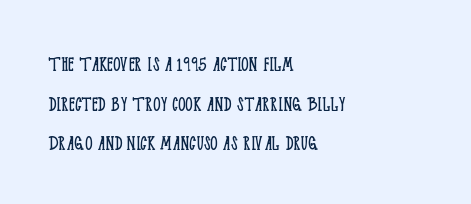
Q: Is the text bold? A: No.
Q: Is the text italic (slanted)? A: No, it is upright.
Q: Is the text underlined? A: No.
Q: How is the paragraph aligned? A: Left-aligned.
Q: Is the spacing between letters normal or unusually wide? A: Normal.
